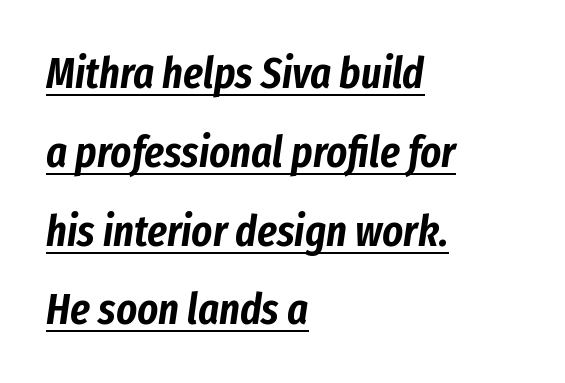
{"italic": "yes", "lean": "right", "slant_degrees": 8, "width": "condensed", "stroke_contrast": "low", "x_height": "medium", "monospaced": "no", "underline": "yes", "align": "left", "line_spacing_ratio": 1.79, "letter_spacing": "normal", "letter_spacing_em": 0.0, "glyph_px": 44}
